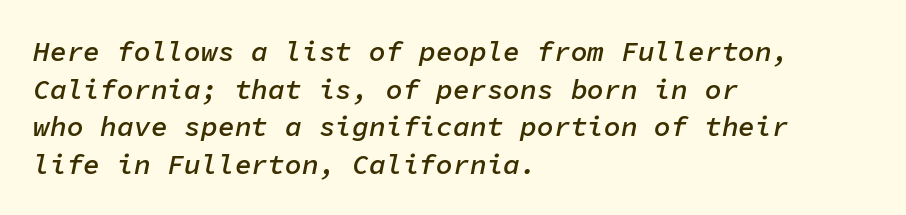
{"italic": "yes", "lean": "right", "slant_degrees": 11, "bold": "semi", "weight": "semibold", "width": "normal", "stroke_contrast": "low", "x_height": "medium", "monospaced": "yes", "underline": "no", "align": "left", "line_spacing": "normal", "line_spacing_ratio": 1.34, "letter_spacing": "normal", "letter_spacing_em": 0.0, "glyph_px": 28}
